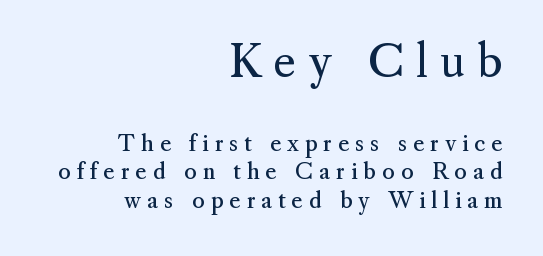
Large over small — that's the arrangement of the two blocks here. This sample uses a serif face. Line spacing here is normal. Think standard paragraph weight, or any step lighter than that.
